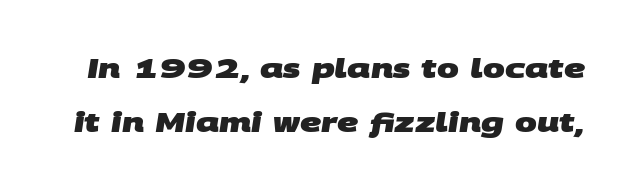
Heft: maximum for text — a bold. Nothing unusual about the tracking: characters are spaced as the font intends. Underline: absent. The space between consecutive lines is lavish.
